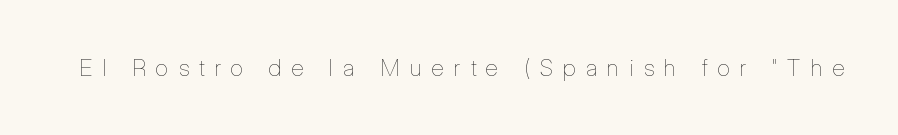
The specimen omits any rule beneath the text block's lines. The letters stand upright; this is a roman face. The cut favours lightness, reaching ordinary text weight at its darkest. The face used here is rendered with a markedly widened letterfit.
